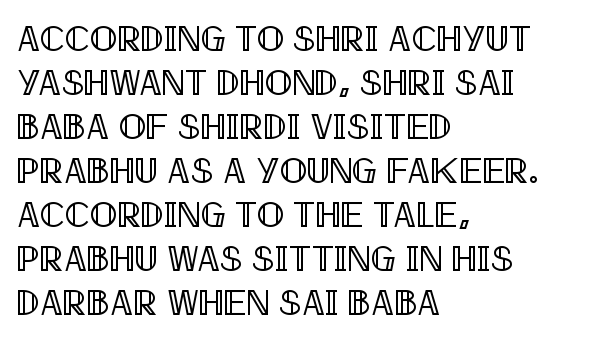
{"italic": "no", "width": "condensed", "x_height": "large", "monospaced": "no", "underline": "no", "align": "left", "line_spacing_ratio": 1.22, "letter_spacing": "normal", "letter_spacing_em": 0.0, "glyph_px": 36}
